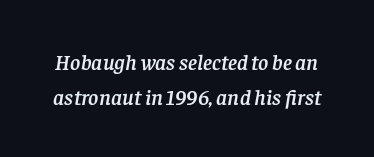
{"italic": "yes", "lean": "right", "slant_degrees": 8, "underline": "no", "line_spacing": "normal", "line_spacing_ratio": 1.59, "letter_spacing": "normal", "letter_spacing_em": 0.0, "glyph_px": 22}
